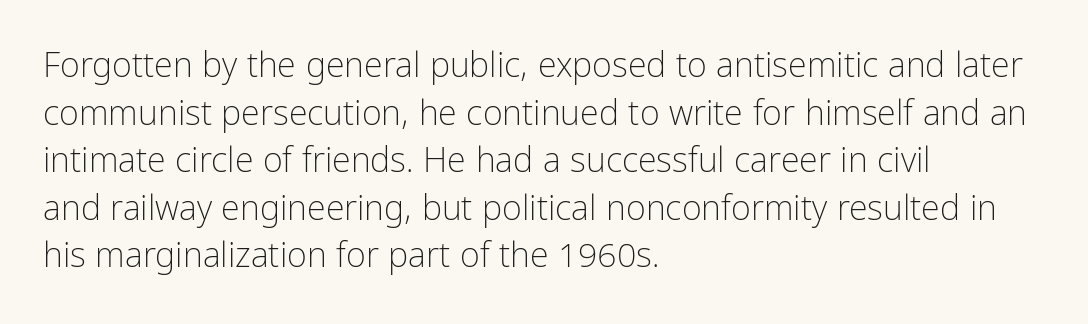
The image shows 34 px light, condensed sans-serif type, upright; set left-aligned, normal line spacing (1.4x), normal letter spacing, not underlined; low stroke contrast and a medium x-height.
